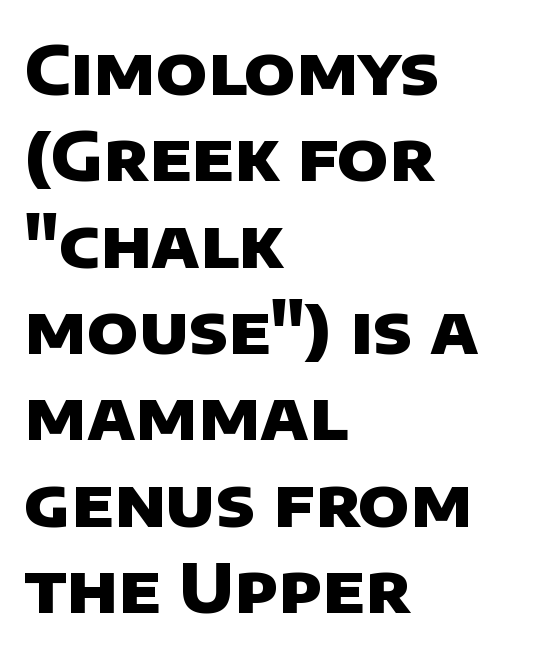
The image shows 68 px heavy sans-serif type; set left-aligned, normal line spacing (1.27x), normal letter spacing, not underlined; low stroke contrast and a large x-height.
